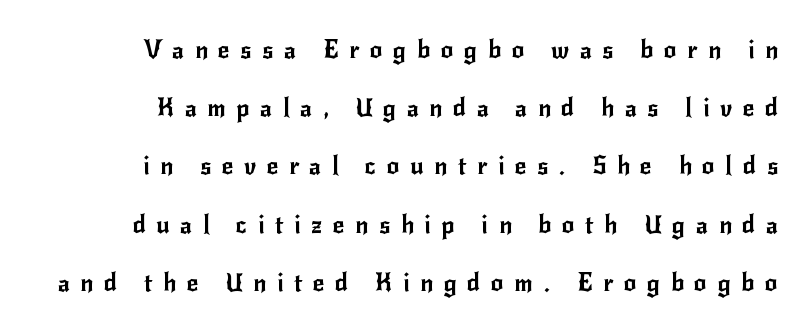
{"italic": "no", "underline": "no", "line_spacing": "loose", "line_spacing_ratio": 2.33, "letter_spacing": "wide", "letter_spacing_em": 0.42, "glyph_px": 25}
